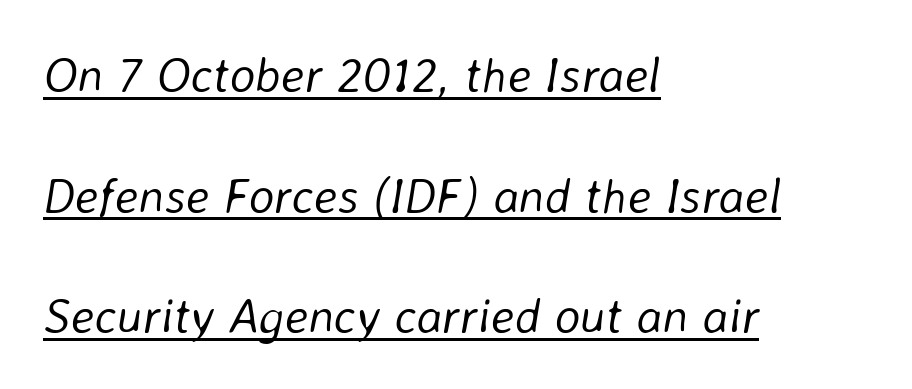
The image shows 49 px light type, italic (leaning right); set left-aligned, loose line spacing (2.46x), normal letter spacing, underlined; low stroke contrast and a medium x-height.
